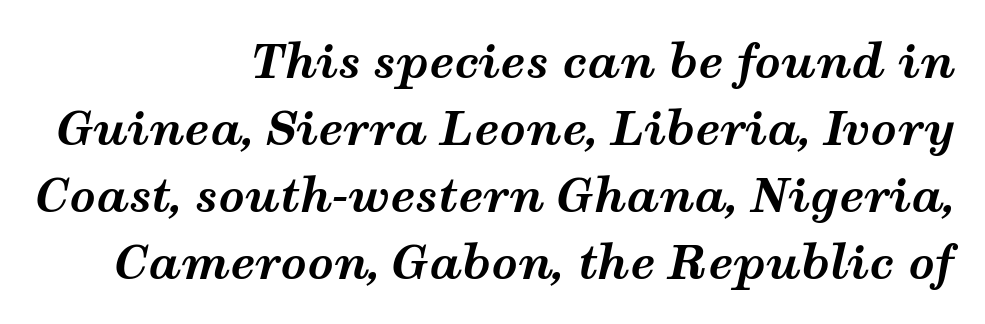
The image shows 46 px bold, wide type, italic (leaning right); set right-aligned, normal line spacing (1.46x), normal letter spacing, not underlined; medium stroke contrast and a medium x-height.
